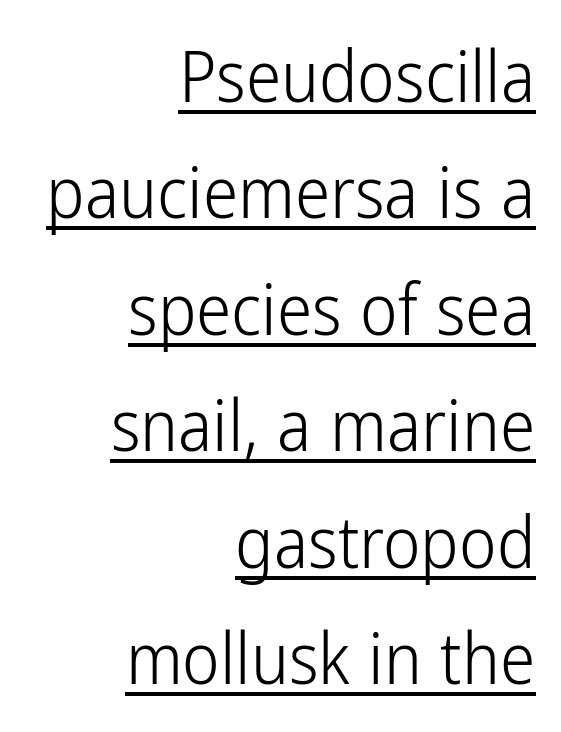
Q: Is the text bold? A: No.
Q: Is the text italic (slanted)? A: No, it is upright.
Q: Is the typeface a serif or a sans-serif typeface? A: Sans-serif.
Q: Is the text underlined? A: Yes.
Q: How is the paragraph aligned? A: Right-aligned.
Q: Is the spacing between letters normal or unusually wide? A: Normal.
Q: Is the spacing between lines tight, normal or loose? A: Normal.
Q: Width (condensed, normal, or wide)? A: Condensed.
Q: Stroke contrast? A: Low.
Q: x-height? A: Medium.
Q: Monospaced? A: No.
